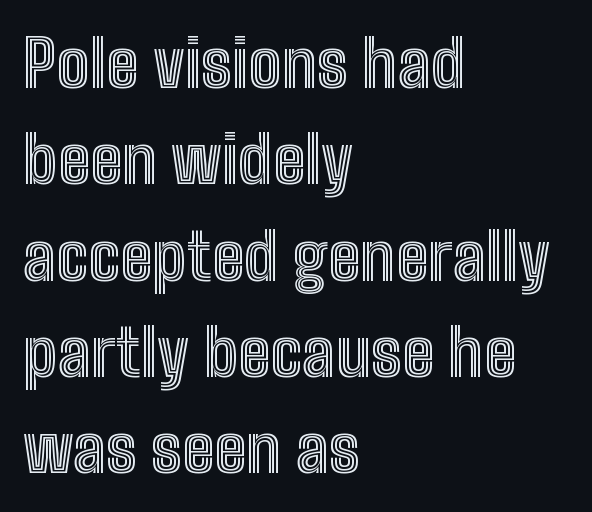
The image shows 66 px condensed type, upright; set left-aligned, normal line spacing (1.46x), normal letter spacing, not underlined; a medium x-height.
